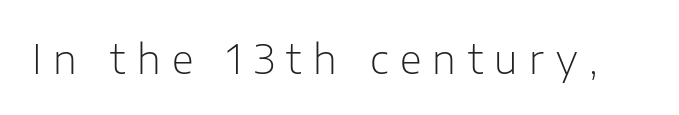
{"serif": "no", "italic": "no", "bold": "no", "weight": "light", "width": "normal", "stroke_contrast": "low", "x_height": "medium", "monospaced": "no", "underline": "no", "letter_spacing": "wide", "letter_spacing_em": 0.29, "glyph_px": 40}
